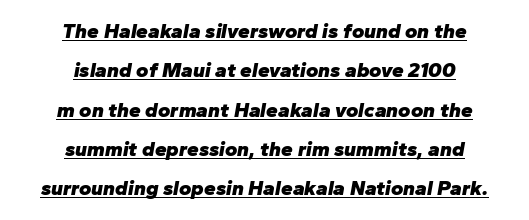
Tracking here is standard; glyphs follow each other at the usual distance. Is there an underline? Yes — a line sits under the letters. Notice how the passage keeps no hard edge, just a central spine. Yep, that's italic — everything's leaning. A full-strength bold gives these letters their thick strokes.
